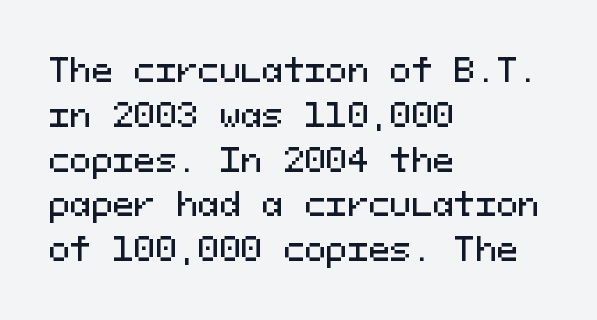
The words here are not underlined. Between one letter and the next there's only the usual sliver of space. Whoever set this chose a conventional vertical rhythm. Does the copy run flush right? No — it runs flush left. Font category for this specimen: sans-serif. The letters stand straight up with perfectly vertical stems.
